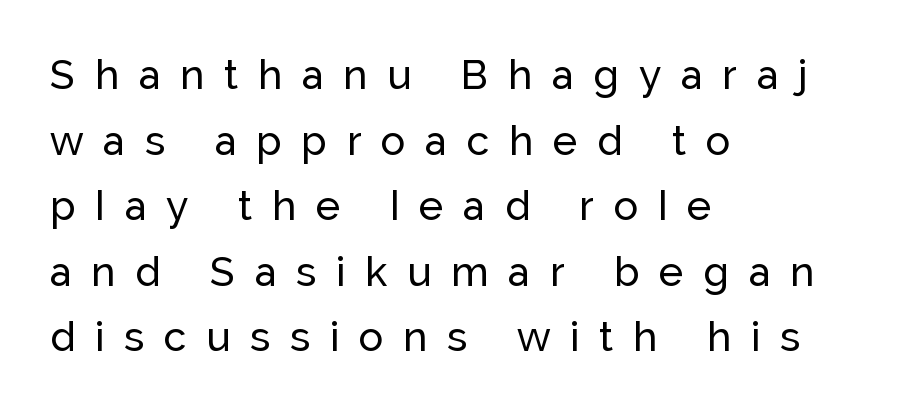
Q: Is the text italic (slanted)? A: No, it is upright.
Q: Is the typeface a serif or a sans-serif typeface? A: Sans-serif.
Q: Is the text underlined? A: No.
Q: How is the paragraph aligned? A: Left-aligned.
Q: Is the spacing between letters normal or unusually wide? A: Unusually wide.
Q: Is the spacing between lines tight, normal or loose? A: Normal.
Q: Width (condensed, normal, or wide)? A: Normal.
Q: Stroke contrast? A: Low.
Q: x-height? A: Medium.
Q: Monospaced? A: No.
